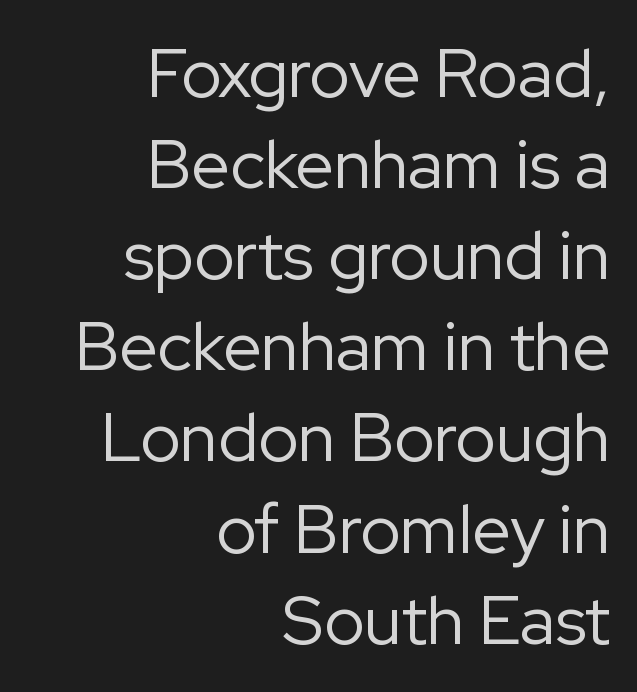
Q: Is the text bold? A: No.
Q: Is the text italic (slanted)? A: No, it is upright.
Q: Is the typeface a serif or a sans-serif typeface? A: Sans-serif.
Q: Is the text underlined? A: No.
Q: How is the paragraph aligned? A: Right-aligned.
Q: Is the spacing between letters normal or unusually wide? A: Normal.
Q: Is the spacing between lines tight, normal or loose? A: Normal.
Q: Width (condensed, normal, or wide)? A: Normal.
Q: Stroke contrast? A: Low.
Q: x-height? A: Medium.
Q: Monospaced? A: No.
